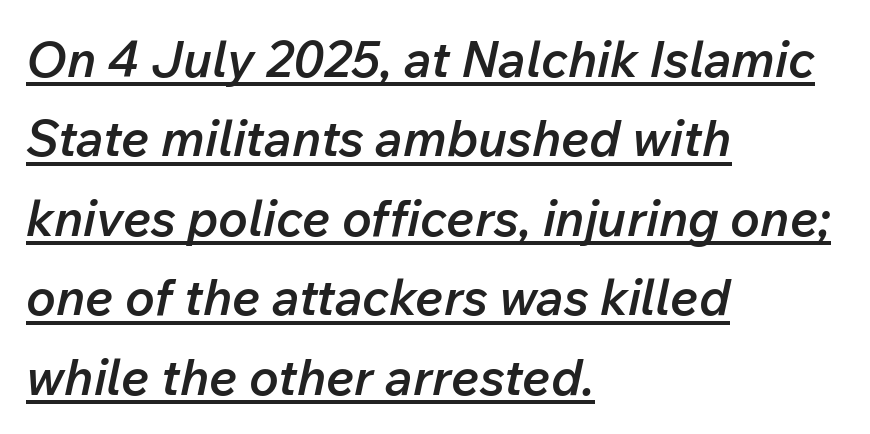
The image shows 50 px semibold type, italic (leaning right); set left-aligned, normal line spacing (1.59x), normal letter spacing, underlined; low stroke contrast and a medium x-height.
